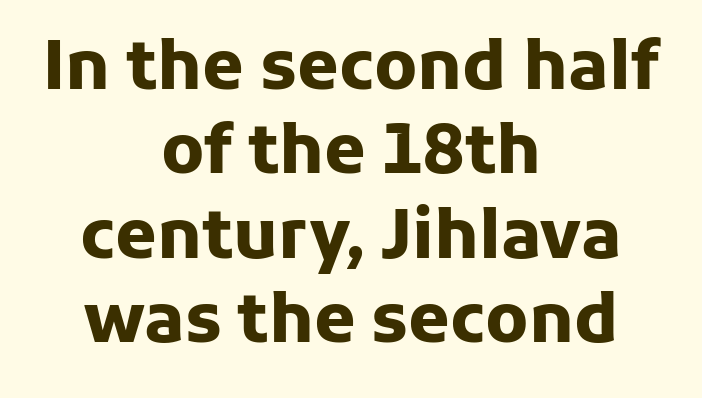
Compared with typical body copy, the letter spacing here is the same. Style check: upright. Just letters on the line, the space beneath them empty. Both edges are ragged and mirror each other, which tells us the setting is centered. Bold? Absolutely — the strokes are thick and heavy. A normal amount of white space separates one row of letters from the next.
